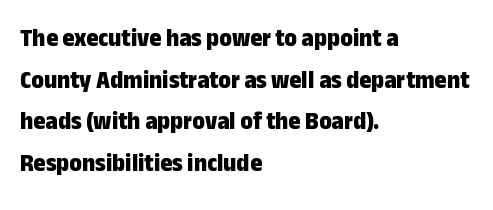
When letters stand straight like this, we call the style roman or upright. Successive baselines arrive at the customary interval. This rendering uses left alignment, leaving the right contour irregular. Notice how thick the strokes are: this is what a full bold looks like.
